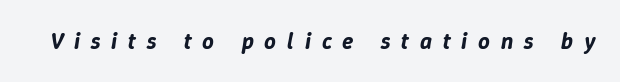
Q: Is the text italic (slanted)? A: Yes, it leans right by about 9 degrees.
Q: Is the text underlined? A: No.
Q: Is the spacing between letters normal or unusually wide? A: Unusually wide.
